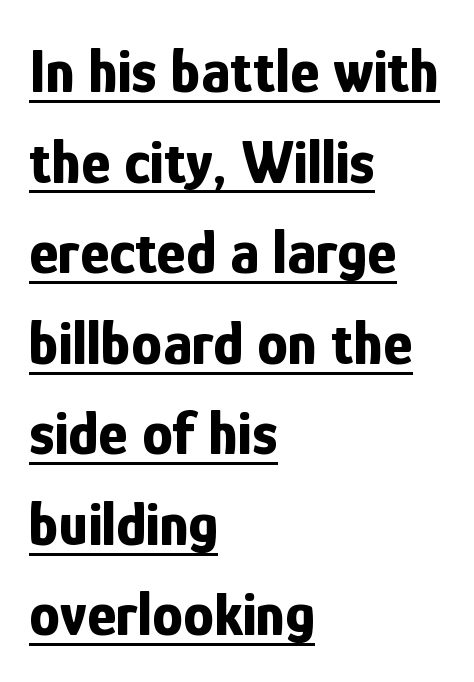
The image shows 62 px bold, condensed sans-serif type, upright; set left-aligned, normal line spacing (1.46x), normal letter spacing, underlined; low stroke contrast and a medium x-height.
